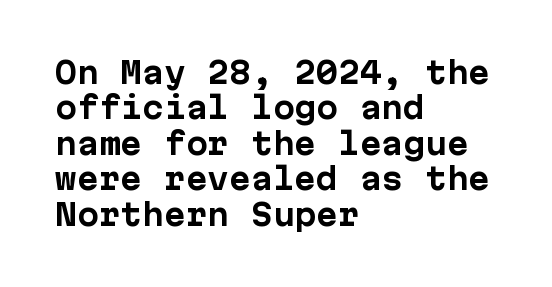
The paragraph shown leans on its left margin. Decoration check: the copy has no underline. A full-strength bold gives these letters their thick strokes. Glyph-to-glyph distance matches everyday printed text. Letterform terminals end flat and unadorned throughout the passage. In terms of posture, this sample is upright.
